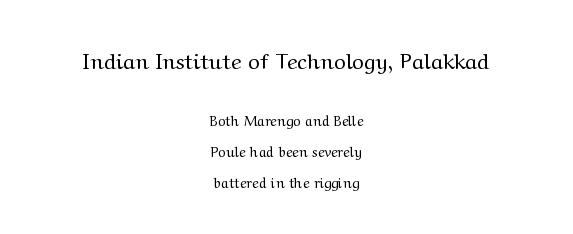
The image shows 22 px text type, upright; set centered, loose line spacing (2.2x), normal letter spacing, not underlined; the first (top) block is 1.57x larger.
